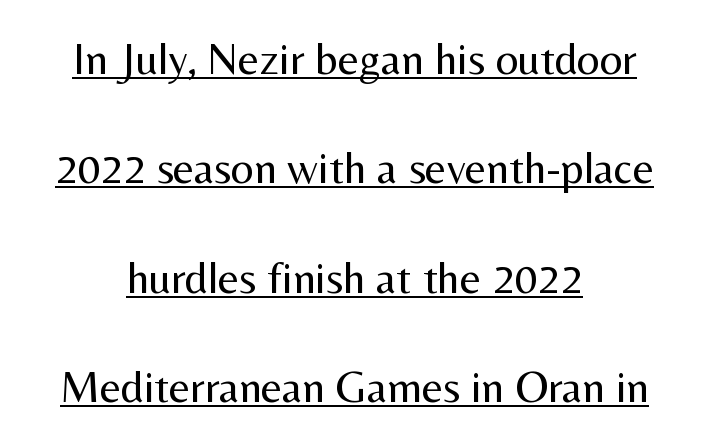
{"serif": "no", "italic": "no", "bold": "no", "weight": "regular", "width": "normal", "stroke_contrast": "medium", "x_height": "medium", "monospaced": "no", "underline": "yes", "align": "center", "line_spacing": "loose", "line_spacing_ratio": 2.43, "letter_spacing": "normal", "letter_spacing_em": 0.0, "glyph_px": 45}
